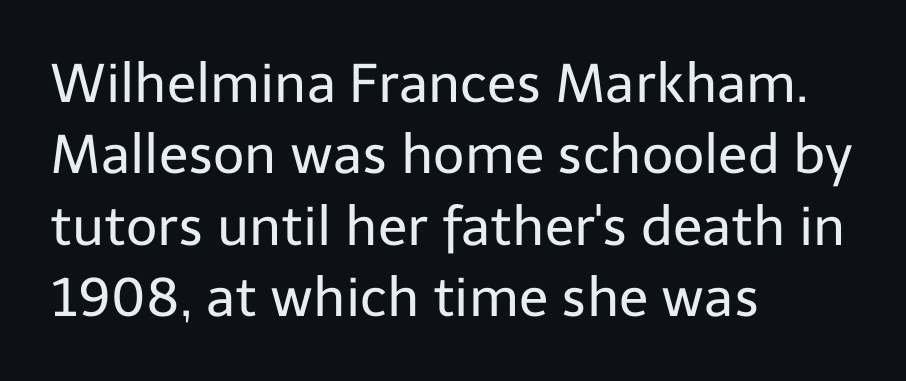
Q: Is the text bold? A: No.
Q: Is the text italic (slanted)? A: No, it is upright.
Q: Is the typeface a serif or a sans-serif typeface? A: Sans-serif.
Q: Is the text underlined? A: No.
Q: How is the paragraph aligned? A: Left-aligned.
Q: Is the spacing between letters normal or unusually wide? A: Normal.
Q: Is the spacing between lines tight, normal or loose? A: Normal.
Q: Width (condensed, normal, or wide)? A: Normal.
Q: Stroke contrast? A: Low.
Q: x-height? A: Medium.
Q: Monospaced? A: No.
